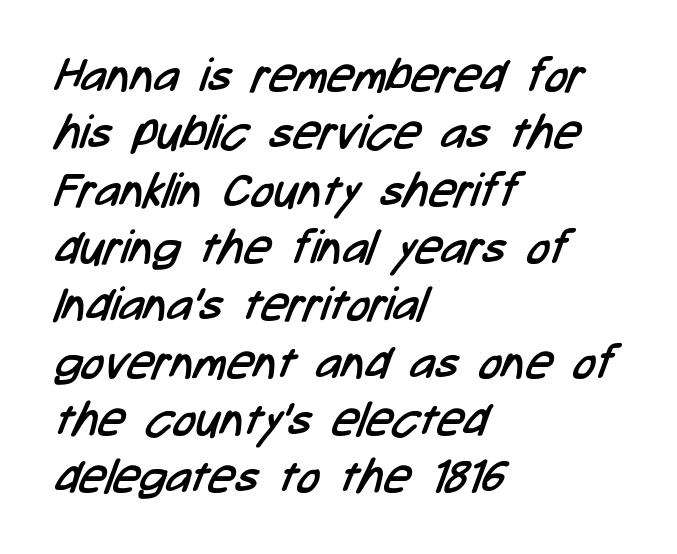
The foot of each line stays bare and open. Letters have the restrained weight of plain body copy at most. The text was rendered using a sans face with plain stroke endings. The passage is arranged the way most books set body copy — flush left. Spacing verdict: proportional, widths tailored to each character. Between one letter and the next there's only the usual sliver of space.
